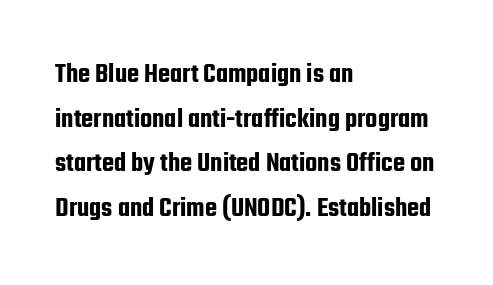
{"serif": "no", "italic": "no", "width": "condensed", "stroke_contrast": "low", "x_height": "medium", "monospaced": "no", "underline": "no", "align": "left", "line_spacing": "normal", "line_spacing_ratio": 1.59, "letter_spacing": "normal", "letter_spacing_em": 0.0, "glyph_px": 28}
